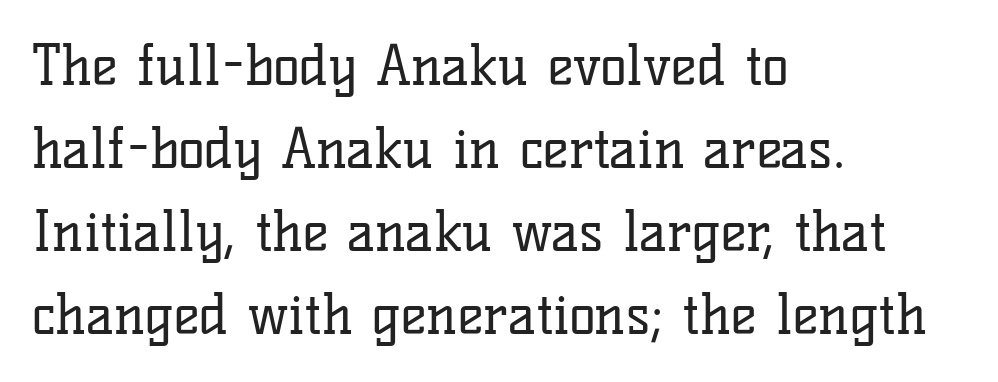
The image shows 55 px regular-weight serif type, upright; set left-aligned, normal line spacing (1.51x), normal letter spacing, not underlined; low stroke contrast and a medium x-height.
